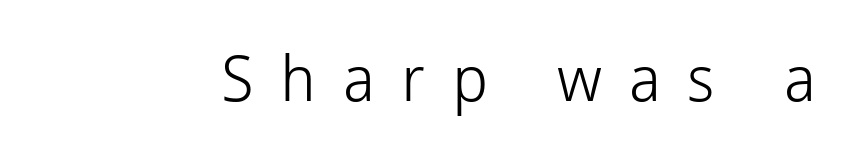
The image shows 63 px light sans-serif type, upright; set unusually wide letter spacing (+0.42 em), not underlined; low stroke contrast and a medium x-height.
